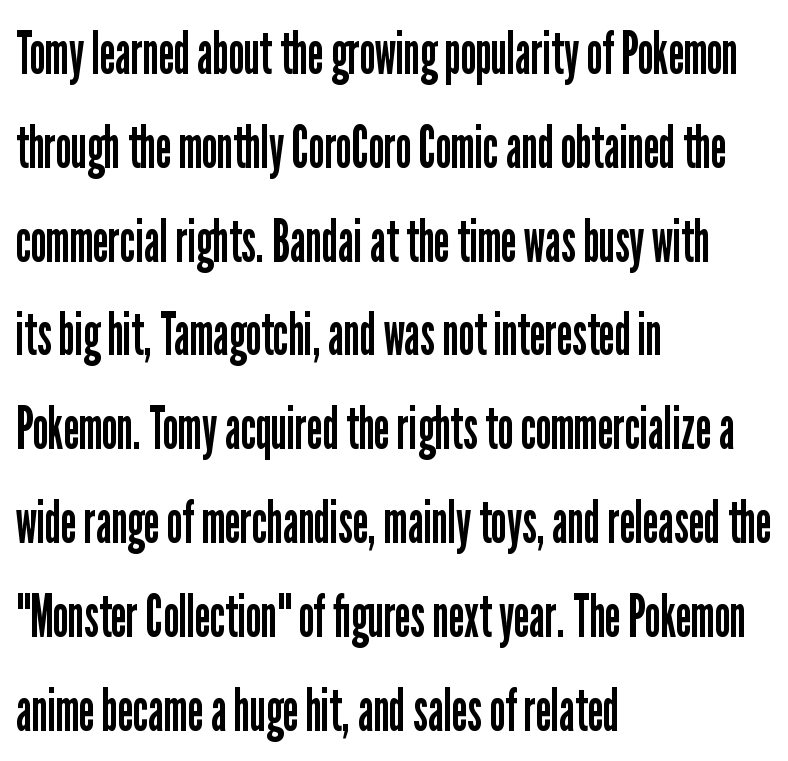
The image shows 59 px regular-weight, condensed sans-serif type, upright; set left-aligned, normal line spacing (1.59x), normal letter spacing, not underlined; low stroke contrast and a medium x-height.
